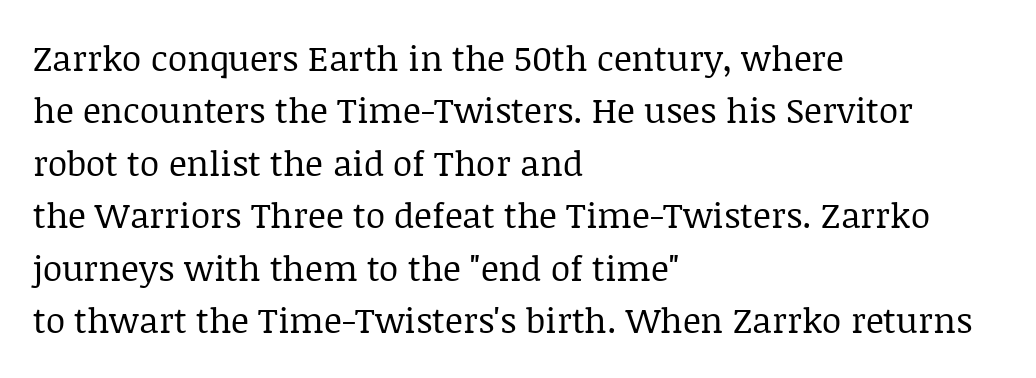
{"serif": "yes", "italic": "no", "bold": "no", "weight": "regular", "width": "normal", "stroke_contrast": "low", "x_height": "large", "monospaced": "no", "underline": "no", "align": "left", "line_spacing": "normal", "line_spacing_ratio": 1.5, "letter_spacing": "normal", "letter_spacing_em": 0.0, "glyph_px": 35}
